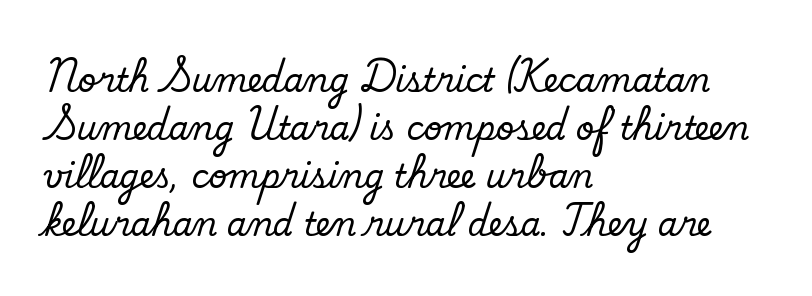
A student would call this left alignment; a typographer would say flush left, rag right. Classification — sans serif. In terms of letterspacing, this is plain default setting. The area under the type is left untouched. Each letter keeps its own natural width here, so spacing adapts to shape. Is this a heavy cut? Hardly; it is regular or lighter.
